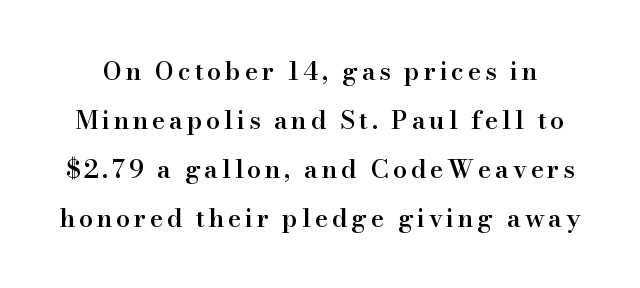
Q: Is the text bold? A: Semi-bold.
Q: Is the text italic (slanted)? A: No, it is upright.
Q: Is the text underlined? A: No.
Q: Is the spacing between lines tight, normal or loose? A: Loose.
